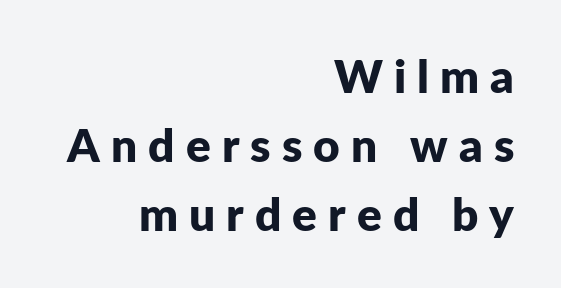
The image shows 46 px bold sans-serif type, upright; set right-aligned, normal line spacing (1.5x), unusually wide letter spacing (+0.24 em), not underlined; low stroke contrast and a medium x-height.
